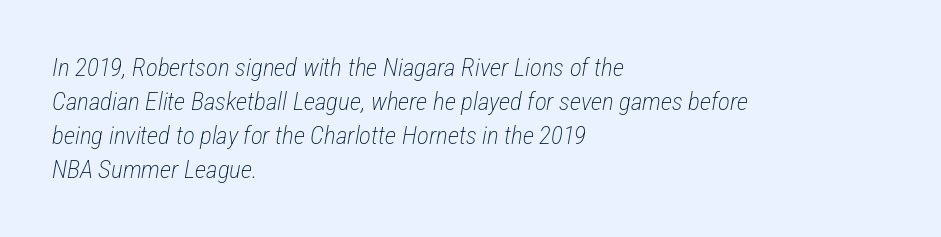
{"italic": "yes", "lean": "right", "slant_degrees": 12, "bold": "no", "underline": "no", "align": "left", "line_spacing": "normal", "line_spacing_ratio": 1.36, "letter_spacing": "normal", "letter_spacing_em": 0.0, "glyph_px": 25}
